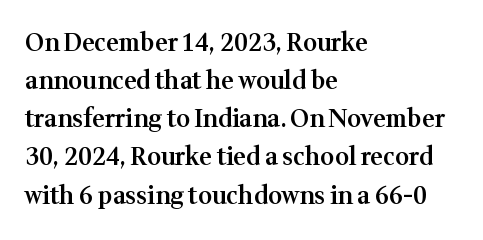
When letters stand straight like this, we call the style roman or upright. Look at the stroke-to-counter ratio: somewhat heavy, a semibold. Any mark beneath the type? The region is blank. The passage shown stacks its lines at a standard gap. No extra tracking has been applied to these lines.
